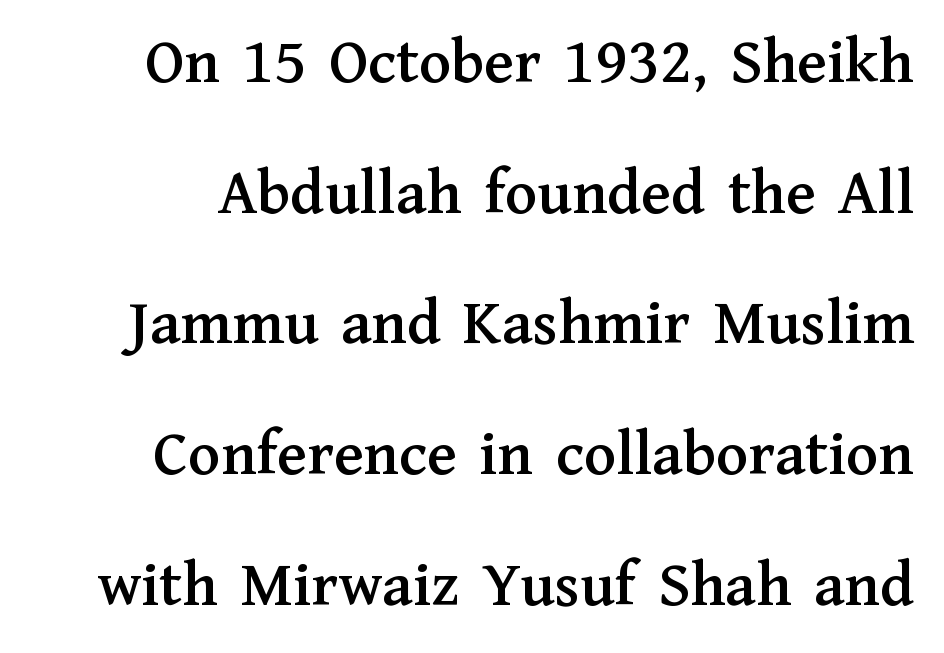
You can tell from the footed stems that serif type was used. Underline: absent. You can tell it's not italic because the verticals are truly vertical. Honestly, the letter spacing is just normal — you wouldn't notice it. Successive baselines arrive slowly, with a big drop between each. The face used here is proportionally spaced, like ordinary book or web type.
